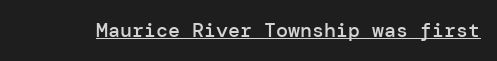
Q: Is the text bold? A: Semi-bold.
Q: Is the text italic (slanted)? A: No, it is upright.
Q: Is the text underlined? A: Yes.
Q: Is the spacing between letters normal or unusually wide? A: Normal.
